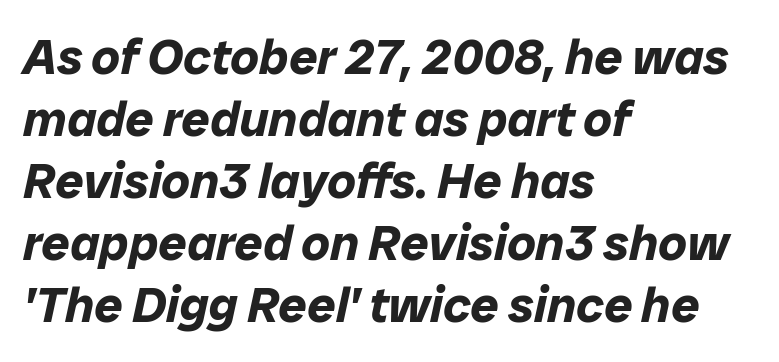
{"italic": "yes", "lean": "right", "slant_degrees": 12, "bold": "yes", "weight": "bold", "width": "normal", "stroke_contrast": "low", "x_height": "medium", "monospaced": "no", "underline": "no", "align": "left", "line_spacing_ratio": 1.24, "letter_spacing": "normal", "letter_spacing_em": 0.0, "glyph_px": 50}
